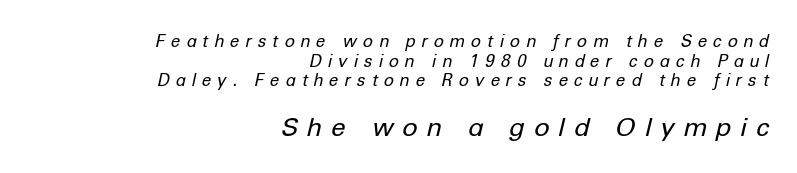
The image shows 26 px text type, italic (leaning right); set right-aligned, tight line spacing (1.15x), unusually wide letter spacing (+0.37 em), not underlined; the second (bottom) block is 1.53x larger.
